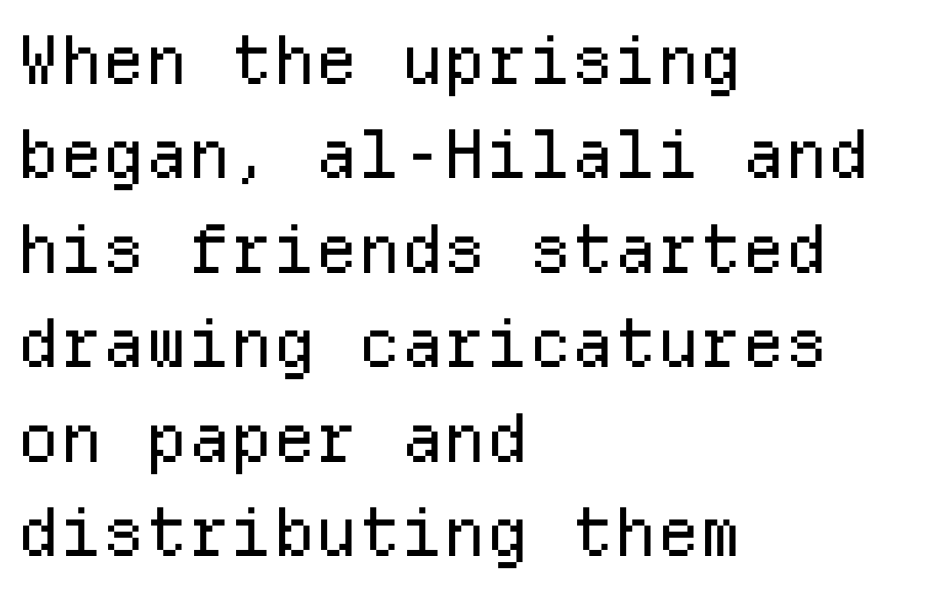
The image shows 67 px regular-weight sans-serif type, upright, monospaced; set left-aligned, normal line spacing (1.41x), normal letter spacing, not underlined; low stroke contrast and a medium x-height.
